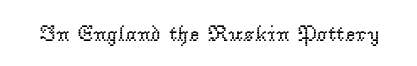
The space directly below the letters is spotless. Quick note: not italic, upright. The line texture is even and compact thanks to regular tracking. These glyphs show unthickened strokes, regular width or finer.
